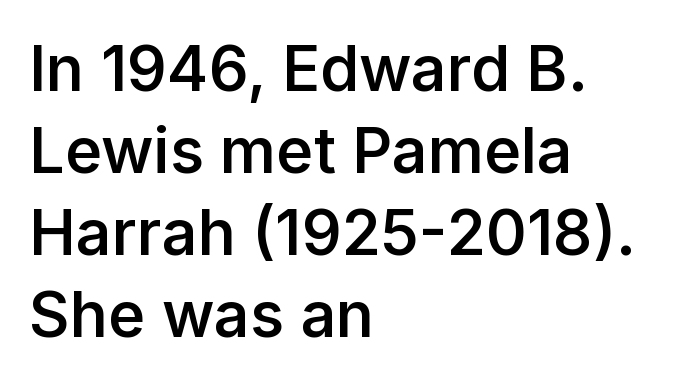
Q: Is the text bold? A: Semi-bold.
Q: Is the text italic (slanted)? A: No, it is upright.
Q: Is the typeface a serif or a sans-serif typeface? A: Sans-serif.
Q: Is the text underlined? A: No.
Q: How is the paragraph aligned? A: Left-aligned.
Q: Is the spacing between letters normal or unusually wide? A: Normal.
Q: Is the spacing between lines tight, normal or loose? A: Normal.
Q: Width (condensed, normal, or wide)? A: Normal.
Q: Stroke contrast? A: Low.
Q: x-height? A: Medium.
Q: Monospaced? A: No.
